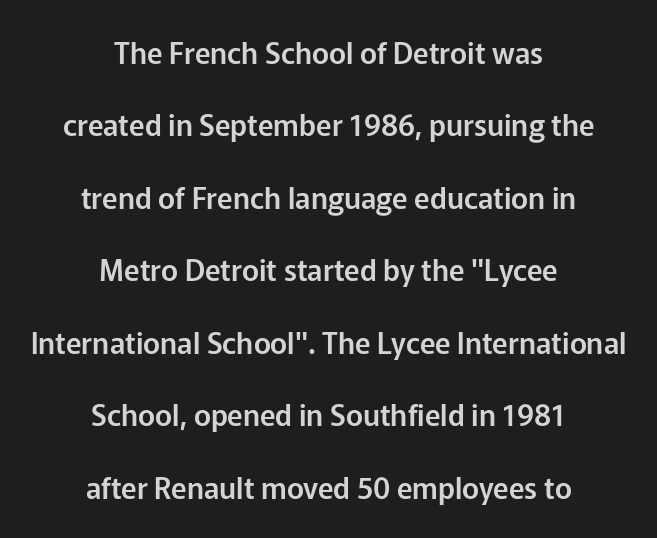
Q: Is the text italic (slanted)? A: No, it is upright.
Q: Is the typeface a serif or a sans-serif typeface? A: Sans-serif.
Q: Is the text underlined? A: No.
Q: How is the paragraph aligned? A: Centered.
Q: Is the spacing between letters normal or unusually wide? A: Normal.
Q: Is the spacing between lines tight, normal or loose? A: Loose.
Q: Width (condensed, normal, or wide)? A: Normal.
Q: Stroke contrast? A: Low.
Q: x-height? A: Medium.
Q: Monospaced? A: No.
